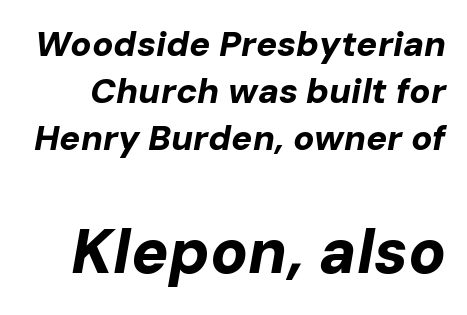
Stroke thickness is high; the sample reads as a true bold. Does extra space separate the letters? No, they use regular spacing. Which of the two is more prominent by size? The second, at the bottom. Letters rest on an invisible, unmarked baseline. You could not count columns in this text — the font is proportionally spaced. Designer's note — italics engaged.
